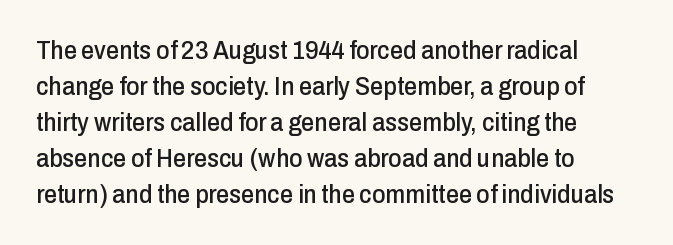
This is roman type, the default non-slanted kind. Standard letterfit; no display-style spreading of the glyphs. Evenly set lines give the paragraph a standard silhouette. The specimen omits any rule beneath the text block's lines. The paragraph shown leans on its left margin.
